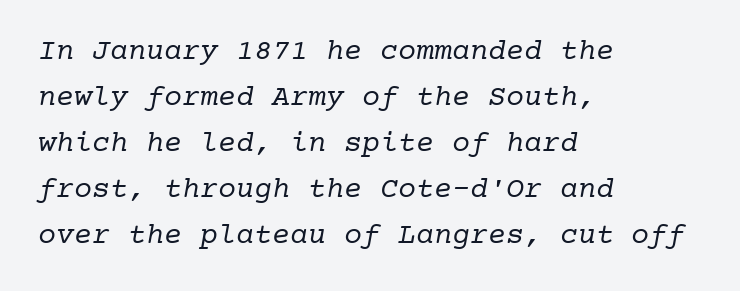
The lines sit at an ordinary, default distance from one another. Check under the words: just untouched page. Do the characters align in a grid? Yes, the font is monospaced. In terms of letterform style, serifs are clearly present. Letters have the restrained weight of plain body copy at most. The typesetter chose a ragged-right arrangement here.
